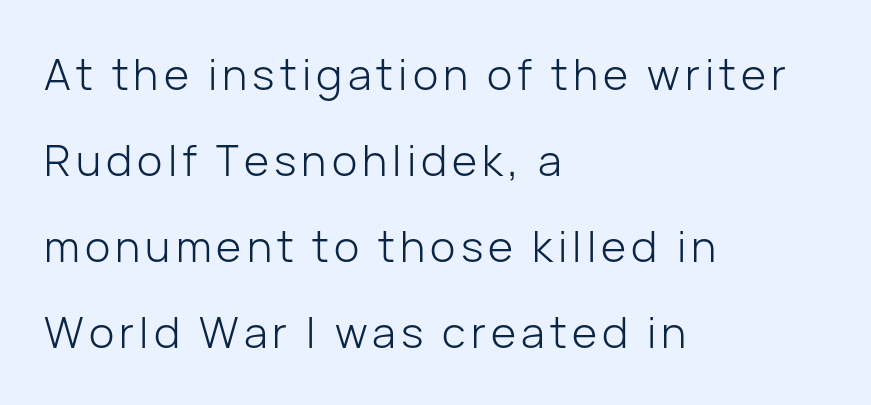
The image shows 43 px light sans-serif type, upright; set left-aligned, loose line spacing (2.0x), not underlined; low stroke contrast and a medium x-height.
